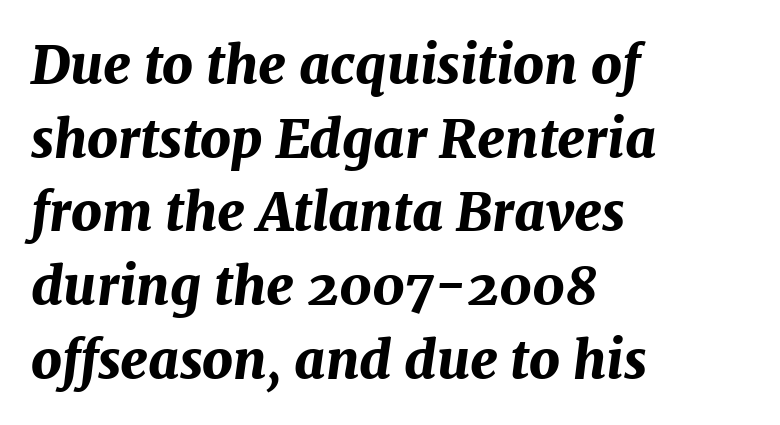
{"italic": "yes", "lean": "right", "slant_degrees": 7, "bold": "yes", "weight": "bold", "width": "normal", "stroke_contrast": "medium", "x_height": "medium", "monospaced": "no", "underline": "no", "align": "left", "line_spacing": "normal", "line_spacing_ratio": 1.39, "letter_spacing": "normal", "letter_spacing_em": 0.0, "glyph_px": 53}
